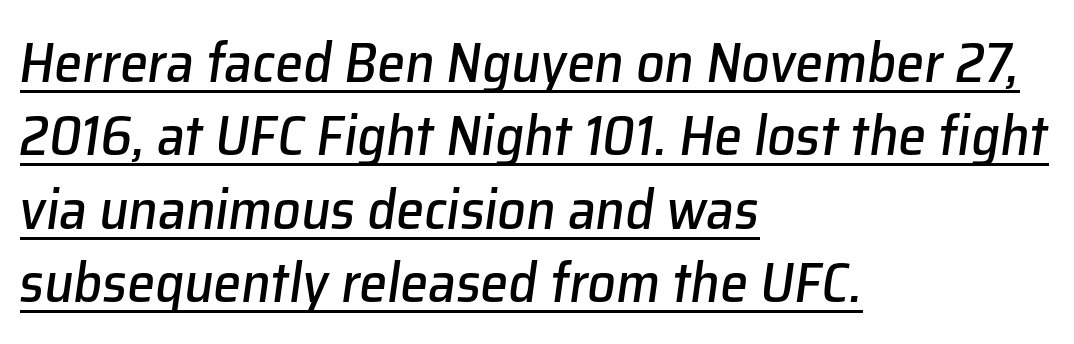
The image shows 56 px text type, italic (leaning right); set left-aligned, normal line spacing (1.31x), normal letter spacing, underlined; low stroke contrast and a medium x-height.
